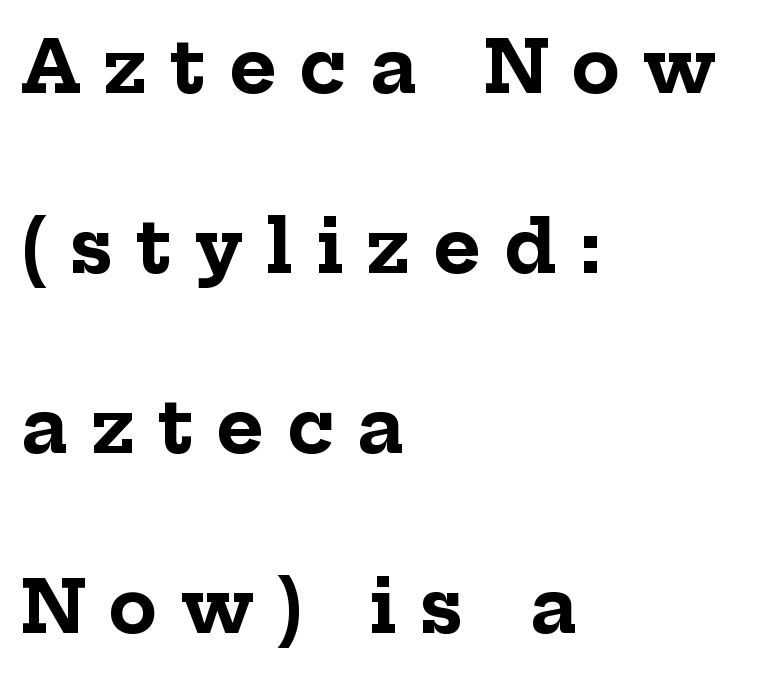
You could fit nearly another row in the gap between these rows. The font is running at its bold setting. When letters stand straight like this, we call the style roman or upright. This sample has the flowing, uneven cadence of proportional lettering. Compared with typical body copy, the letter spacing here is much looser.
